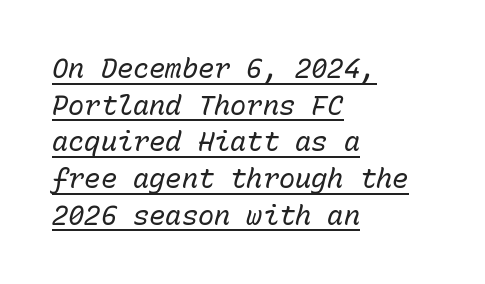
The image shows 27 px text type, italic (leaning right); set left-aligned, normal line spacing (1.36x), normal letter spacing, underlined.
